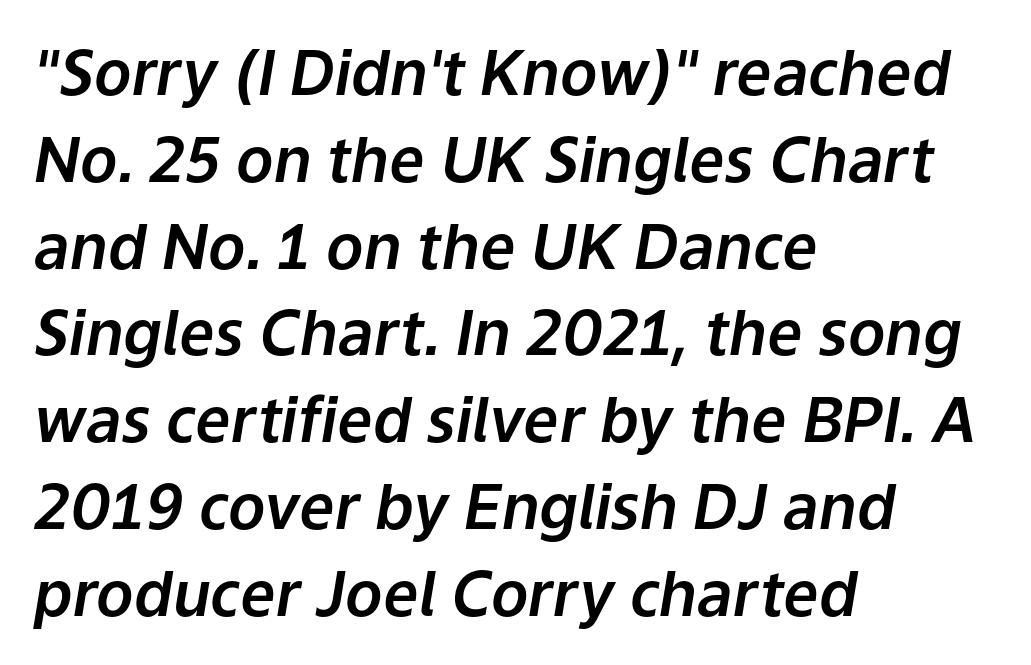
{"italic": "yes", "lean": "right", "slant_degrees": 9, "width": "normal", "stroke_contrast": "low", "x_height": "medium", "monospaced": "no", "underline": "no", "align": "left", "line_spacing": "normal", "line_spacing_ratio": 1.4, "letter_spacing": "normal", "letter_spacing_em": 0.0, "glyph_px": 62}
